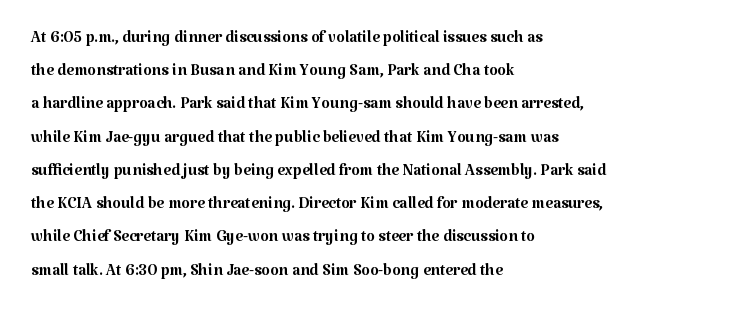
Q: Is the text bold? A: No.
Q: Is the text italic (slanted)? A: No, it is upright.
Q: Is the text underlined? A: No.
Q: How is the paragraph aligned? A: Left-aligned.
Q: Is the spacing between letters normal or unusually wide? A: Normal.
Q: Is the spacing between lines tight, normal or loose? A: Normal.
